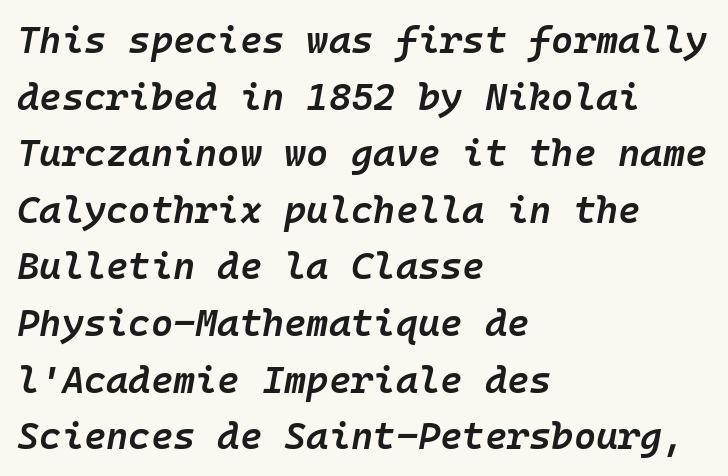
Q: Is the text bold? A: Semi-bold.
Q: Is the text italic (slanted)? A: Yes, it leans right by about 10 degrees.
Q: Is the text underlined? A: No.
Q: How is the paragraph aligned? A: Left-aligned.
Q: Is the spacing between letters normal or unusually wide? A: Normal.
Q: Is the spacing between lines tight, normal or loose? A: Normal.
Q: Width (condensed, normal, or wide)? A: Normal.
Q: Stroke contrast? A: Low.
Q: x-height? A: Medium.
Q: Monospaced? A: Yes.
